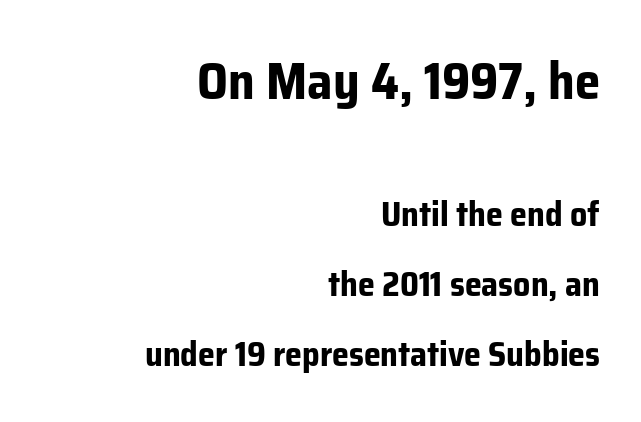
The image shows 51 px bold sans-serif type, upright; set right-aligned, loose line spacing (2.06x), normal letter spacing, not underlined; the first (top) block is 1.5x larger; low stroke contrast and a medium x-height.
